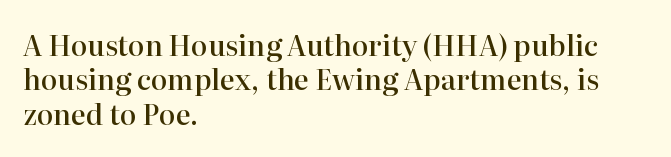
Typeset ragged right — the left edge is the straight one. Varying glyph widths throughout — classic text-font behaviour. Descender tails drop into unmarked territory. Font category for this specimen: serif. Quick note: not italic, upright. The characters look somewhat weighty, a semibold short of true bold.
